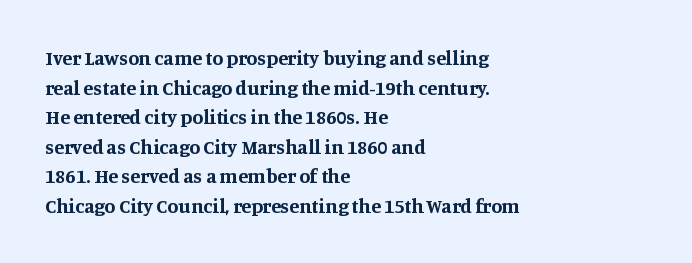
{"italic": "no", "bold": "yes", "underline": "no", "align": "left", "line_spacing": "normal", "line_spacing_ratio": 1.48, "letter_spacing": "normal", "letter_spacing_em": 0.0, "glyph_px": 20}
